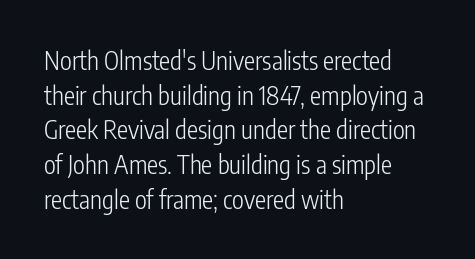
Q: Is the text bold? A: No.
Q: Is the text italic (slanted)? A: No, it is upright.
Q: Is the text underlined? A: No.
Q: How is the paragraph aligned? A: Left-aligned.
Q: Is the spacing between letters normal or unusually wide? A: Normal.
Q: Is the spacing between lines tight, normal or loose? A: Normal.
